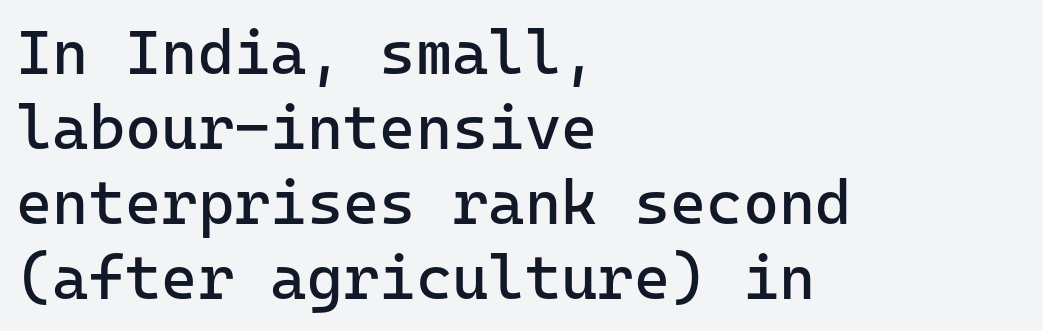
{"serif": "no", "italic": "no", "bold": "no", "weight": "regular", "width": "normal", "stroke_contrast": "low", "x_height": "medium", "monospaced": "yes", "underline": "no", "align": "left", "line_spacing_ratio": 1.21, "letter_spacing": "normal", "letter_spacing_em": 0.0, "glyph_px": 62}
